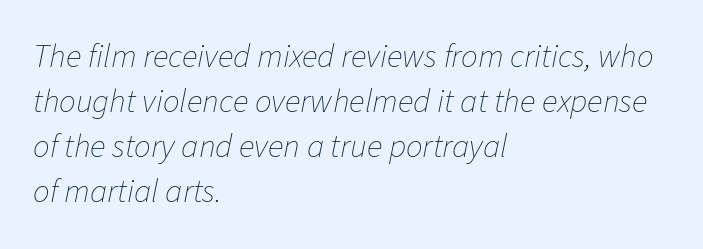
This is oblique type, the kind used for emphasis or titles. Stem width sits at or under what a default text font uses. In CSS terms this would be text-align: left. Each row of text sits above clean, open space.
